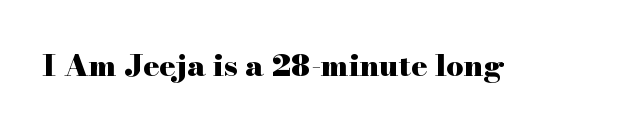
The passage shown is typeset with a serif family. Students, this is bold: see how much ink each stroke carries. The axis of the letterforms is exactly vertical. You could call the tracking neutral — neither tight nor loose. Proportional: the letters do not fall into vertical columns. The glyphs are unaccompanied by any horizontal stroke below them.
